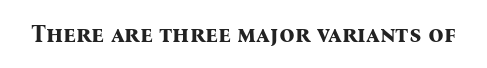
{"italic": "no", "bold": "yes", "underline": "no", "letter_spacing": "normal", "letter_spacing_em": 0.0, "glyph_px": 24}
